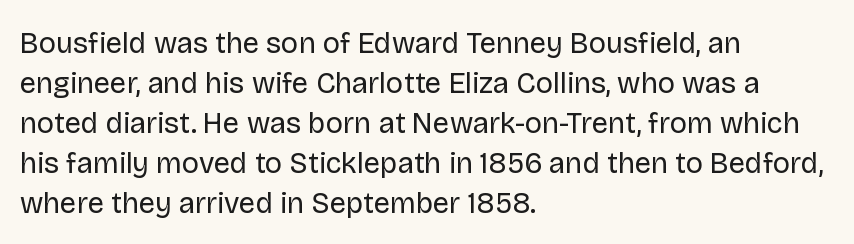
Q: Is the text bold? A: No.
Q: Is the text italic (slanted)? A: No, it is upright.
Q: Is the typeface a serif or a sans-serif typeface? A: Sans-serif.
Q: Is the text underlined? A: No.
Q: How is the paragraph aligned? A: Left-aligned.
Q: Is the spacing between letters normal or unusually wide? A: Normal.
Q: Is the spacing between lines tight, normal or loose? A: Normal.
Q: Width (condensed, normal, or wide)? A: Normal.
Q: Stroke contrast? A: Low.
Q: x-height? A: Large.
Q: Monospaced? A: No.
